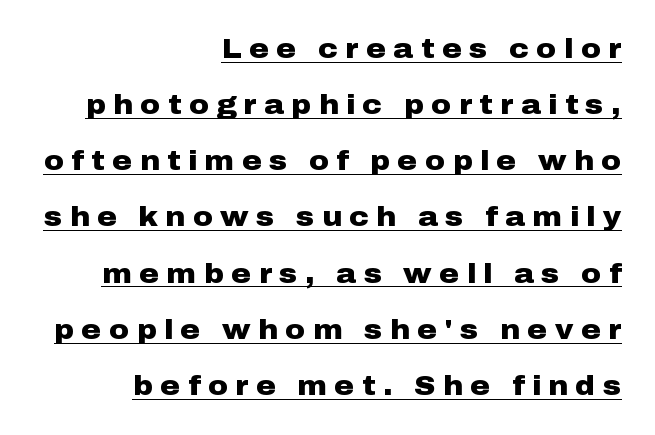
The image shows 27 px bold type, upright; set right-aligned, loose line spacing (2.08x), unusually wide letter spacing (+0.28 em), underlined.
